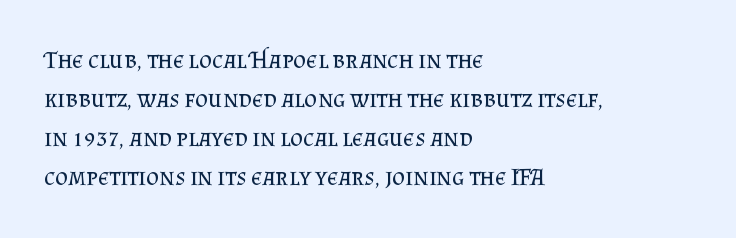
{"italic": "no", "bold": "no", "underline": "no", "align": "left", "line_spacing": "normal", "line_spacing_ratio": 1.56, "letter_spacing": "normal", "letter_spacing_em": 0.0, "glyph_px": 25}
